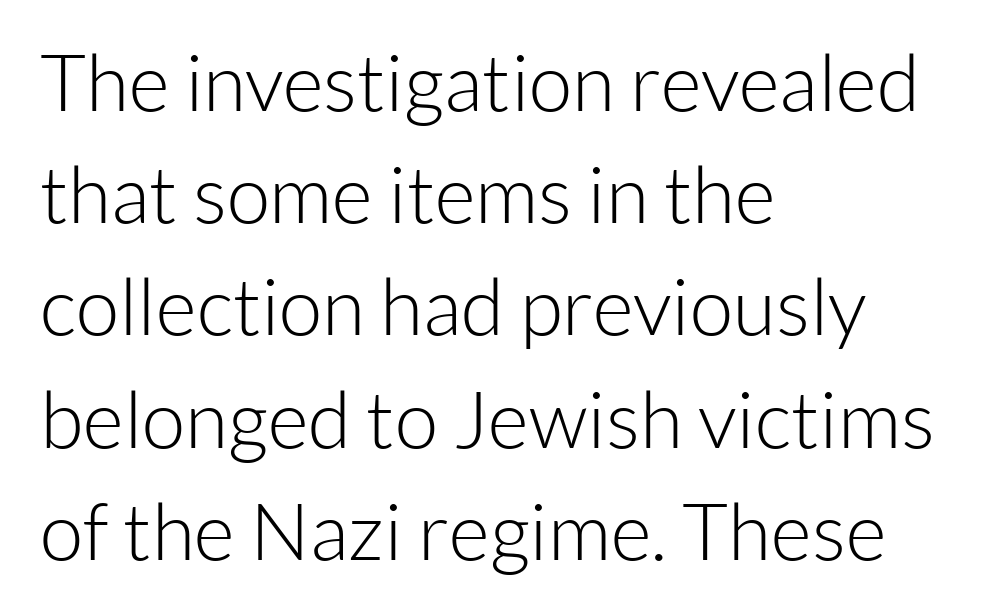
{"serif": "no", "italic": "no", "bold": "no", "weight": "light", "width": "normal", "stroke_contrast": "low", "x_height": "medium", "monospaced": "no", "underline": "no", "align": "left", "line_spacing": "normal", "line_spacing_ratio": 1.42, "letter_spacing": "normal", "letter_spacing_em": 0.0, "glyph_px": 79}
